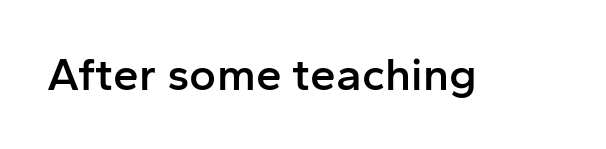
The image shows 46 px semibold sans-serif type, upright; set normal letter spacing, not underlined; low stroke contrast and a medium x-height.
